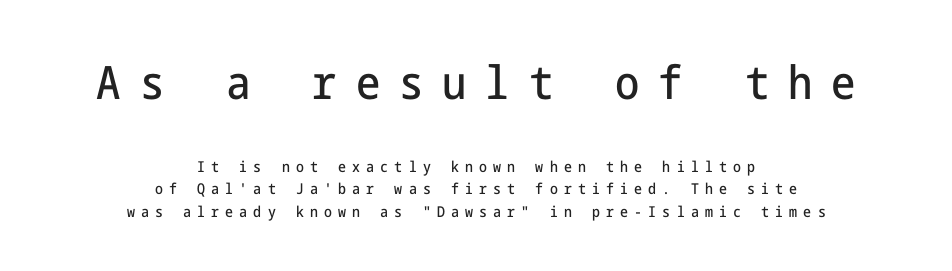
The image shows 46 px condensed sans-serif type, upright; set centered, normal line spacing (1.5x), unusually wide letter spacing (+0.41 em), not underlined; the first (top) block is 3.07x larger; low stroke contrast and a medium x-height.
